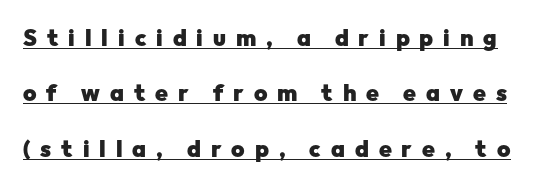
Q: Is the text bold? A: Yes.
Q: Is the text italic (slanted)? A: No, it is upright.
Q: Is the text underlined? A: Yes.
Q: Is the spacing between letters normal or unusually wide? A: Unusually wide.
Q: Is the spacing between lines tight, normal or loose? A: Loose.
